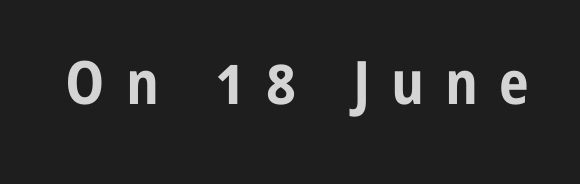
Varying glyph widths throughout — classic text-font behaviour. Has an underline been added? It has not. Here the glyphs are tracked loosely, breaking word shapes into spaced letters. I'd call this a sans setting — the letters go barefoot.
